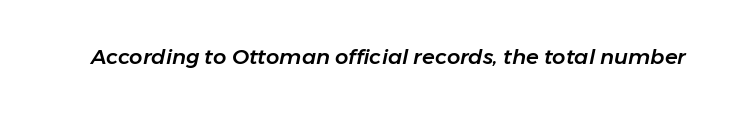
The letters are slanted; this is an italic face. The string is rendered with underlining switched off. The type is set solid horizontally, with unmodified tracking.
